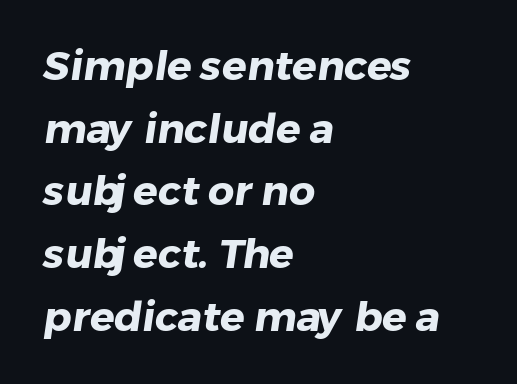
Q: Is the text bold? A: Yes.
Q: Is the typeface a serif or a sans-serif typeface? A: Sans-serif.
Q: Is the text underlined? A: No.
Q: How is the paragraph aligned? A: Left-aligned.
Q: Is the spacing between letters normal or unusually wide? A: Normal.
Q: Is the spacing between lines tight, normal or loose? A: Normal.
Q: Width (condensed, normal, or wide)? A: Normal.
Q: Stroke contrast? A: Low.
Q: x-height? A: Medium.
Q: Monospaced? A: No.
